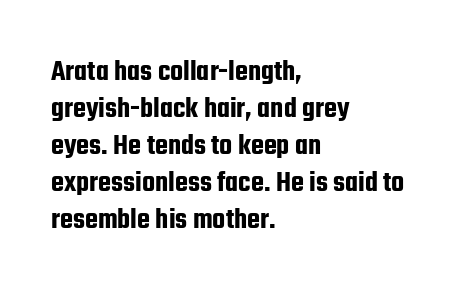
The image shows 30 px condensed sans-serif type, upright; set left-aligned, line spacing 1.23x, normal letter spacing, not underlined; low stroke contrast and a medium x-height.
